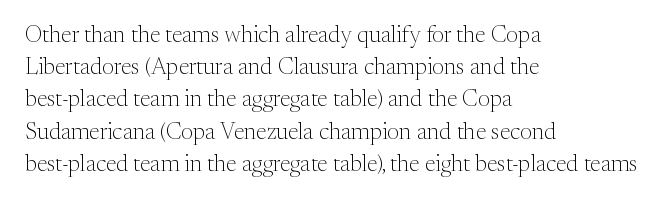
The image shows 23 px text type, upright; set left-aligned, normal line spacing (1.4x), normal letter spacing, not underlined.
